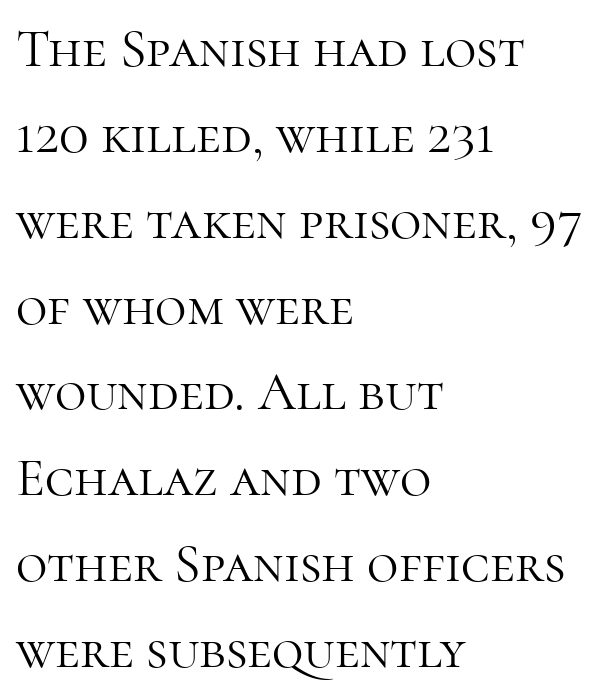
The image shows 54 px light serif type, upright; set left-aligned, normal line spacing (1.59x), normal letter spacing, not underlined; high stroke contrast and a medium x-height.
